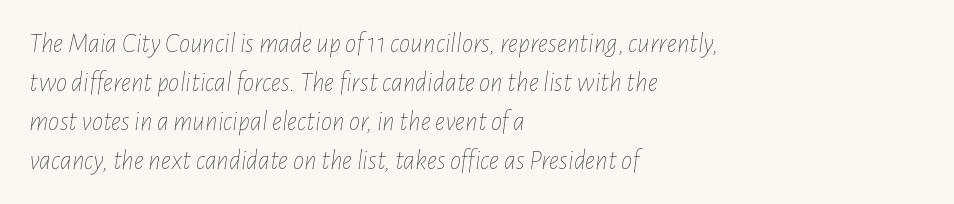
The image shows 28 px thin, condensed type, italic (leaning right); set left-aligned, normal line spacing (1.39x), normal letter spacing, not underlined; low stroke contrast and a medium x-height.
